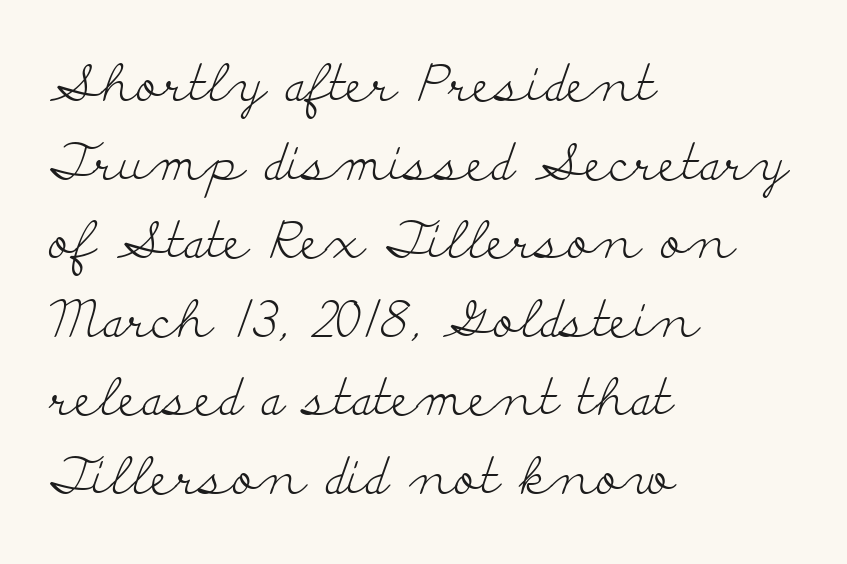
Looks like regular typesetting: each glyph gets only the width it needs. This reads as an unemphasized weight, regular at the heaviest. The baseline area is clear.
